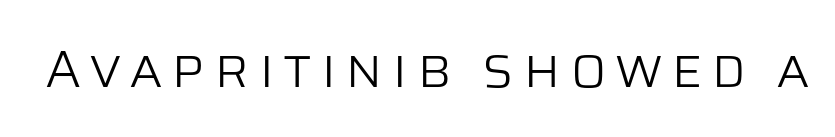
Decoration check: the copy has no underline. This is the regular roman posture of the typeface. The face used here is proportionally spaced, like ordinary book or web type. Serif or sans? Sans — the stroke terminals are bare. The font is comparable to plain body text, perhaps lighter.
